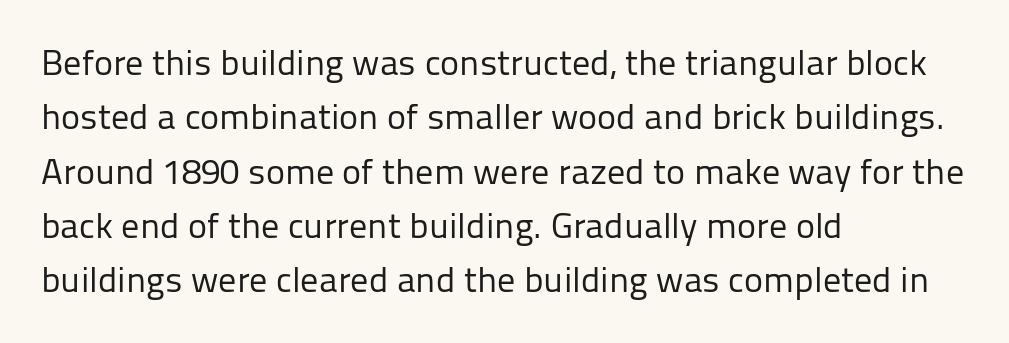
Q: Is the text bold? A: No.
Q: Is the text italic (slanted)? A: No, it is upright.
Q: Is the typeface a serif or a sans-serif typeface? A: Sans-serif.
Q: Is the text underlined? A: No.
Q: How is the paragraph aligned? A: Left-aligned.
Q: Is the spacing between letters normal or unusually wide? A: Normal.
Q: Is the spacing between lines tight, normal or loose? A: Normal.
Q: Width (condensed, normal, or wide)? A: Normal.
Q: Stroke contrast? A: Low.
Q: x-height? A: Medium.
Q: Monospaced? A: No.
